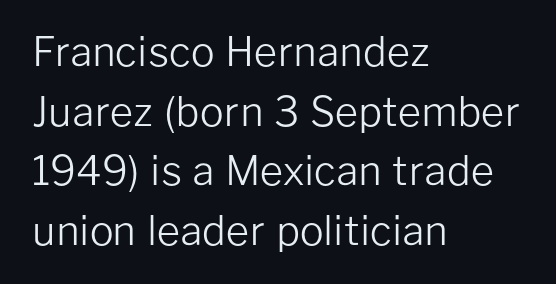
{"serif": "no", "italic": "no", "bold": "no", "weight": "light", "width": "normal", "stroke_contrast": "low", "x_height": "medium", "monospaced": "no", "underline": "no", "align": "left", "line_spacing": "normal", "line_spacing_ratio": 1.49, "letter_spacing": "normal", "letter_spacing_em": 0.0, "glyph_px": 40}
